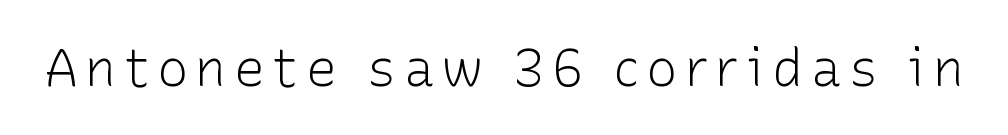
{"serif": "no", "italic": "no", "bold": "no", "weight": "light", "width": "normal", "stroke_contrast": "low", "x_height": "medium", "monospaced": "no", "underline": "no", "glyph_px": 52}
